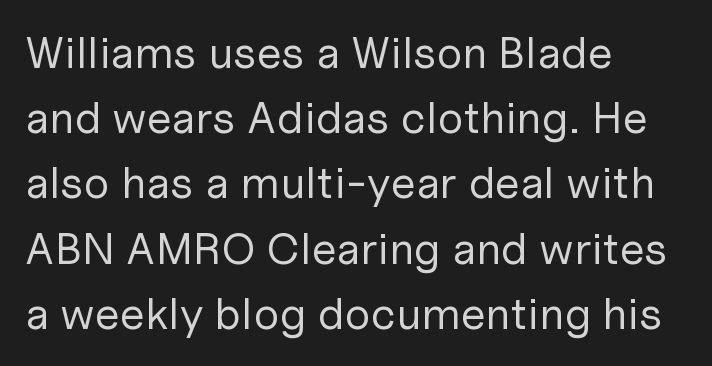
{"serif": "no", "italic": "no", "bold": "no", "weight": "regular", "width": "normal", "stroke_contrast": "low", "x_height": "medium", "monospaced": "no", "underline": "no", "align": "left", "line_spacing": "normal", "line_spacing_ratio": 1.45, "letter_spacing": "normal", "letter_spacing_em": 0.0, "glyph_px": 45}
